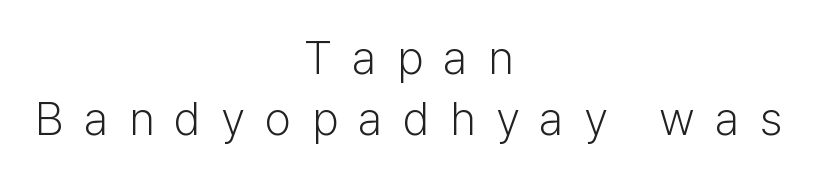
{"serif": "no", "italic": "no", "bold": "no", "weight": "light", "width": "normal", "stroke_contrast": "low", "x_height": "medium", "monospaced": "no", "underline": "no", "align": "center", "line_spacing": "normal", "line_spacing_ratio": 1.29, "letter_spacing": "wide", "letter_spacing_em": 0.43, "glyph_px": 47}
